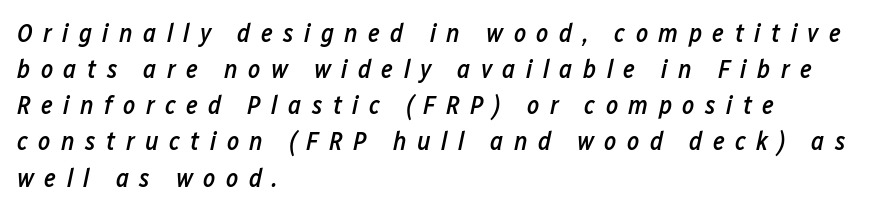
{"italic": "yes", "lean": "right", "slant_degrees": 12, "bold": "semi", "underline": "no", "align": "left", "line_spacing": "normal", "line_spacing_ratio": 1.39, "letter_spacing": "wide", "letter_spacing_em": 0.4, "glyph_px": 26}
